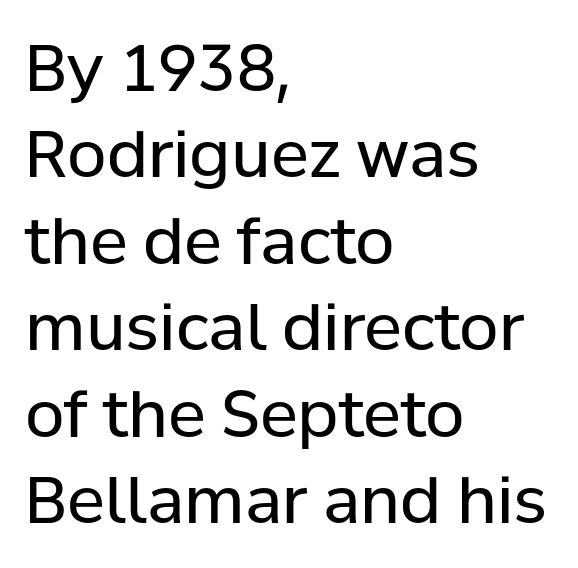
This is not heavy type; no bold has been used. Interline gaps are of average width in this sample. Note the varied advance widths — an 'i' is clearly narrower than an 'm'. The specimen reads as upright at a glance. Compared with typical body copy, the letter spacing here is the same.
